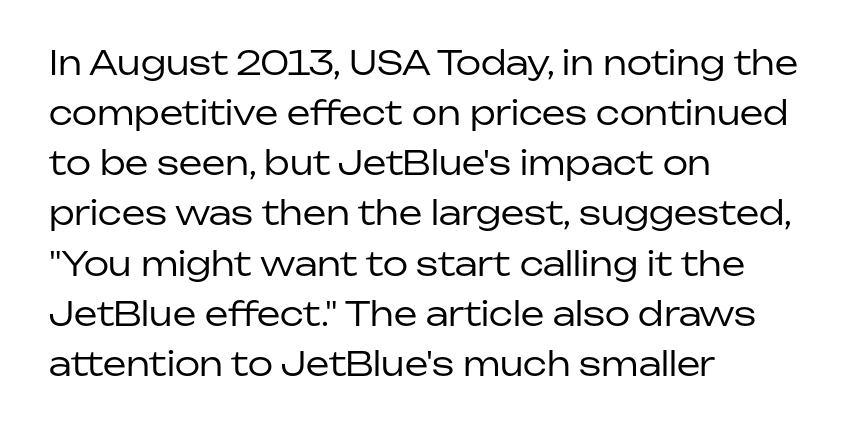
{"serif": "no", "italic": "no", "bold": "no", "weight": "regular", "width": "normal", "stroke_contrast": "low", "x_height": "medium", "monospaced": "no", "underline": "no", "align": "left", "line_spacing": "normal", "line_spacing_ratio": 1.52, "letter_spacing": "normal", "letter_spacing_em": 0.0, "glyph_px": 33}
